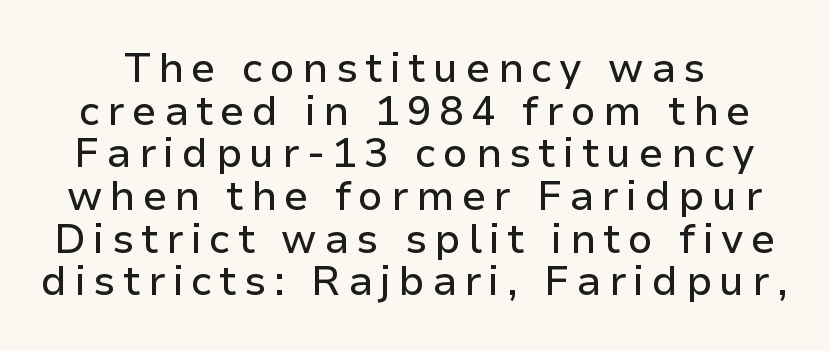
The image shows 41 px sans-serif type, upright; set tight line spacing (1.04x), not underlined; low stroke contrast and a medium x-height.
